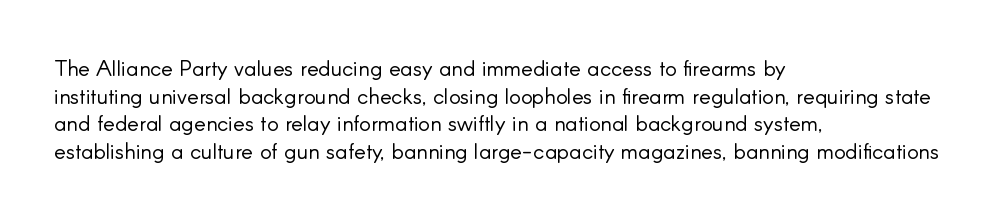
The typeface has the unassuming heft of standard copy or less. Vertical strokes here are truly vertical. A clean baseline with only descenders dipping below it. Default kerning and tracking; the words read as compact shapes.
